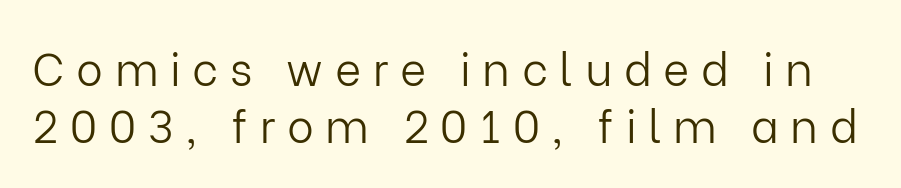
{"serif": "no", "italic": "no", "bold": "no", "weight": "light", "width": "normal", "stroke_contrast": "low", "x_height": "medium", "monospaced": "no", "underline": "no", "line_spacing": "normal", "line_spacing_ratio": 1.27, "letter_spacing": "wide", "letter_spacing_em": 0.26, "glyph_px": 45}
